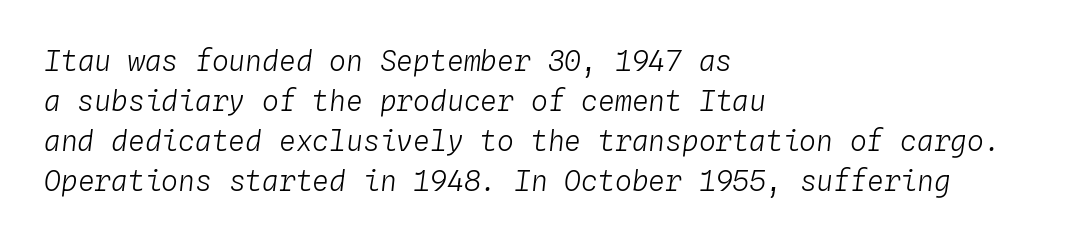
The image shows 28 px light type, italic (leaning right), monospaced; set left-aligned, normal line spacing (1.43x), normal letter spacing, not underlined; low stroke contrast and a medium x-height.
